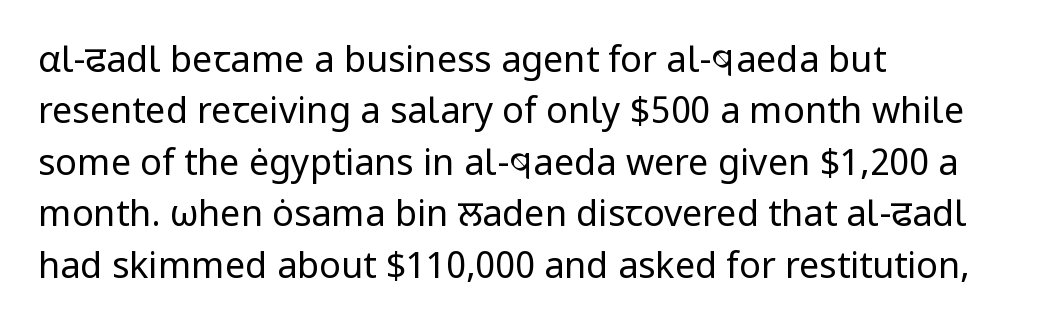
Nope, no serifs anywhere on these letters. Between one letter and the next there's only the usual sliver of space. Unlike italic type, these characters show no tilt at all. The designer left line spacing at the default. The lines in this sample share a left origin and differ only in where they stop.
